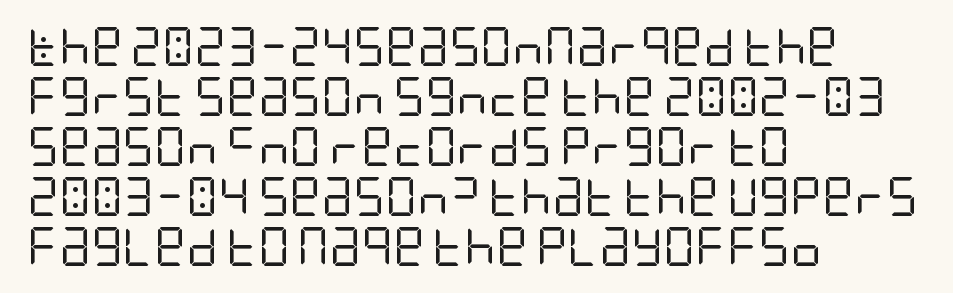
Q: Is the text bold? A: No.
Q: Is the text italic (slanted)? A: No, it is upright.
Q: Is the typeface a serif or a sans-serif typeface? A: Sans-serif.
Q: Is the text underlined? A: No.
Q: How is the paragraph aligned? A: Left-aligned.
Q: Is the spacing between letters normal or unusually wide? A: Normal.
Q: Is the spacing between lines tight, normal or loose? A: Normal.
Q: Width (condensed, normal, or wide)? A: Condensed.
Q: Stroke contrast? A: Low.
Q: x-height? A: Large.
